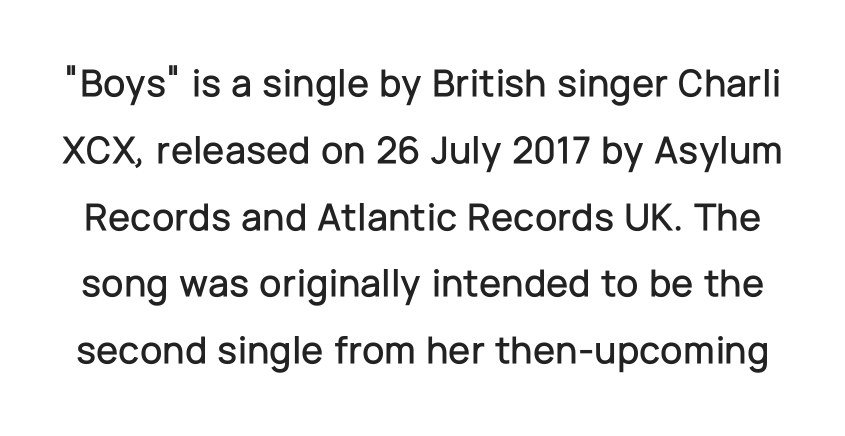
The face used here is proportionally spaced, like ordinary book or web type. The designer left line spacing at the default. The lettering stays uniformly vertical, giving the passage a roman look. Serif or sans? Sans — the stroke terminals are bare. A typesetter would call this zero additional tracking.
